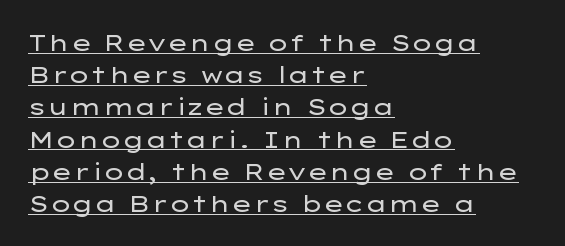
The image shows 23 px text type, upright; set left-aligned, normal line spacing (1.4x), normal letter spacing, underlined.
